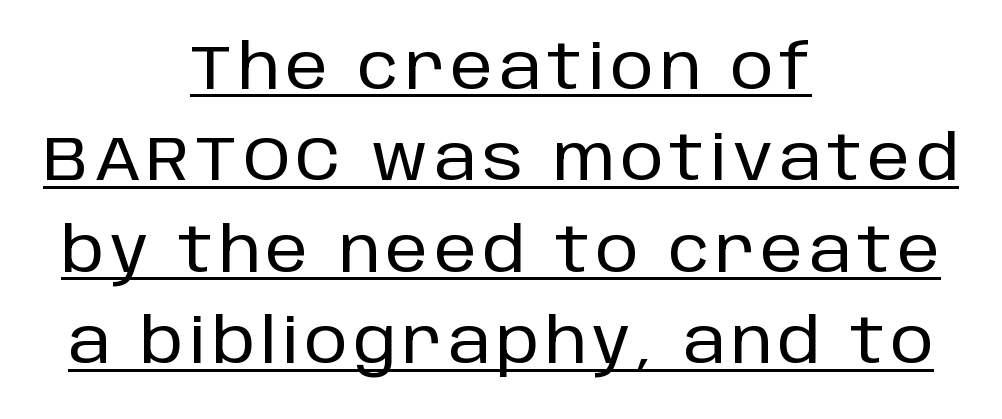
{"serif": "no", "italic": "no", "width": "normal", "stroke_contrast": "low", "x_height": "large", "monospaced": "no", "underline": "yes", "align": "center", "line_spacing": "normal", "line_spacing_ratio": 1.5, "glyph_px": 61}
